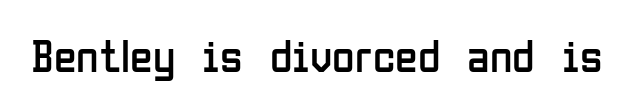
The image shows 46 px regular-weight, condensed sans-serif type, upright; set normal letter spacing, not underlined; low stroke contrast and a medium x-height.
